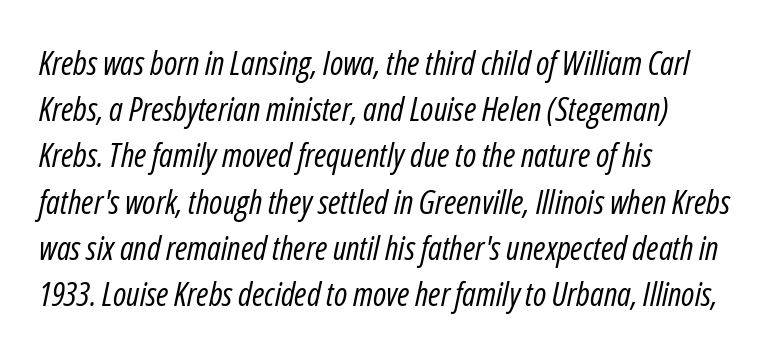
The baseline area is clear. These lines sit exactly where default settings would place them. These lines are rendered in a variable-pitch font. Words appear dense and cohesive because spacing is normal. Stems here are at most as thick as an everyday book face. One-word summary of the alignment: left.
